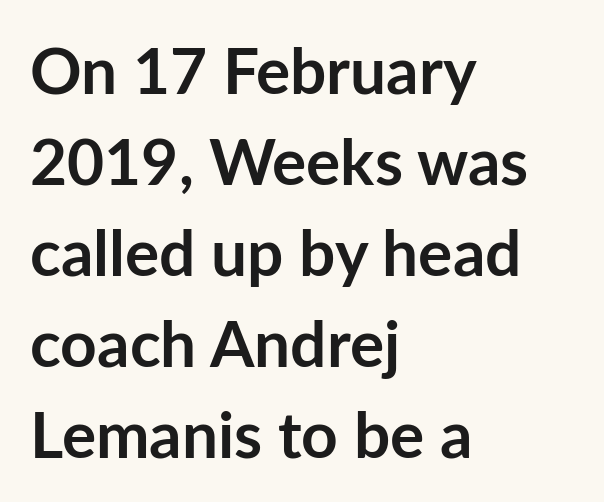
The rendering uses a bold face; every stroke is thick and dark. Caption: multi-line text, flush left, ragged right. This block has exactly the height ordinary leading produces. Spacing between characters is what you'd get straight out of the box. Serifs: no, the terminals of the letterforms are clean. Proportional: the letters do not fall into vertical columns.
